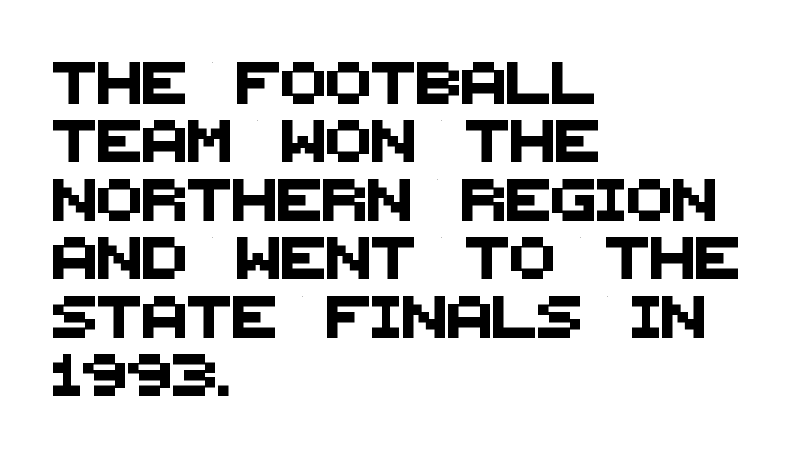
{"serif": "no", "width": "normal", "stroke_contrast": "medium", "x_height": "large", "monospaced": "no", "underline": "no", "align": "left", "line_spacing": "normal", "line_spacing_ratio": 1.39, "letter_spacing": "normal", "letter_spacing_em": 0.0, "glyph_px": 42}
